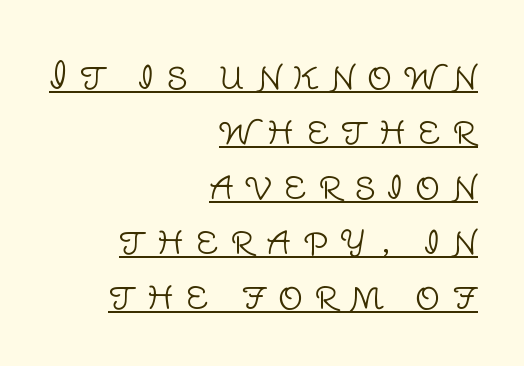
Q: Is the text bold? A: No.
Q: Is the text italic (slanted)? A: Yes.
Q: Is the typeface a serif or a sans-serif typeface? A: Sans-serif.
Q: Is the text underlined? A: Yes.
Q: How is the paragraph aligned? A: Right-aligned.
Q: Is the spacing between letters normal or unusually wide? A: Unusually wide.
Q: Is the spacing between lines tight, normal or loose? A: Normal.
Q: Width (condensed, normal, or wide)? A: Normal.
Q: Stroke contrast? A: Low.
Q: x-height? A: Large.
Q: Monospaced? A: No.
